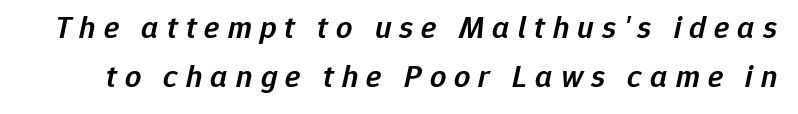
The letters are slanted; this is an italic face. The glyphs have the mass of a demibold cut, below bold. The designer left line spacing at the default. The rendering uses natural spacing where letterforms have individual widths. A clean baseline with only descenders dipping below it. The tracking jumps out immediately: characters are airy and widely separated.
